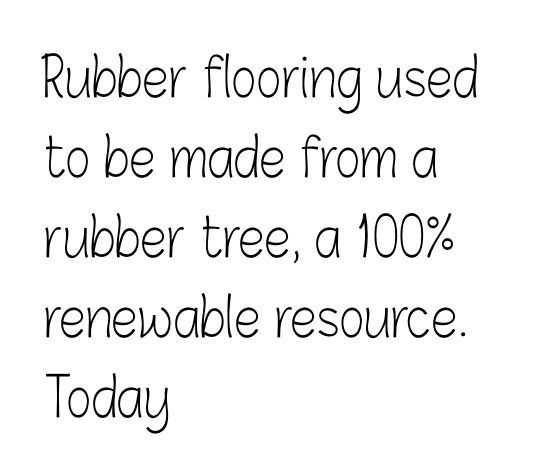
{"serif": "no", "italic": "no", "bold": "no", "weight": "light", "width": "condensed", "stroke_contrast": "low", "x_height": "medium", "monospaced": "no", "underline": "no", "align": "left", "line_spacing": "normal", "line_spacing_ratio": 1.48, "letter_spacing": "normal", "letter_spacing_em": 0.0, "glyph_px": 54}
